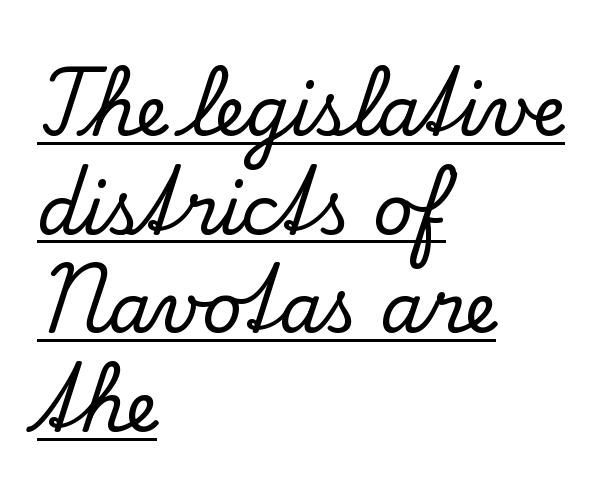
Q: Is the text italic (slanted)? A: Yes.
Q: Is the typeface a serif or a sans-serif typeface? A: Serif.
Q: Is the text underlined? A: Yes.
Q: How is the paragraph aligned? A: Left-aligned.
Q: Is the spacing between letters normal or unusually wide? A: Normal.
Q: Is the spacing between lines tight, normal or loose? A: Normal.
Q: Width (condensed, normal, or wide)? A: Normal.
Q: Stroke contrast? A: Low.
Q: x-height? A: Small.
Q: Monospaced? A: No.
